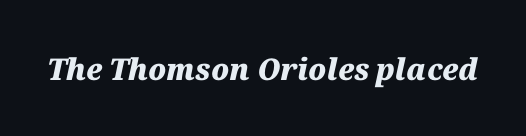
The image shows 30 px heavy type, italic (leaning right); set normal letter spacing, not underlined; medium stroke contrast and a medium x-height.
